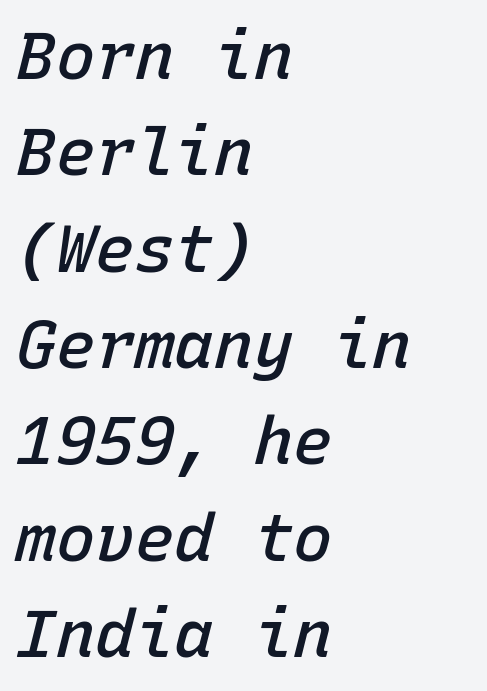
{"italic": "yes", "lean": "right", "slant_degrees": 15, "bold": "semi", "weight": "semibold", "width": "normal", "stroke_contrast": "low", "x_height": "medium", "monospaced": "yes", "underline": "no", "align": "left", "line_spacing": "normal", "line_spacing_ratio": 1.46, "letter_spacing": "normal", "letter_spacing_em": 0.0, "glyph_px": 66}
